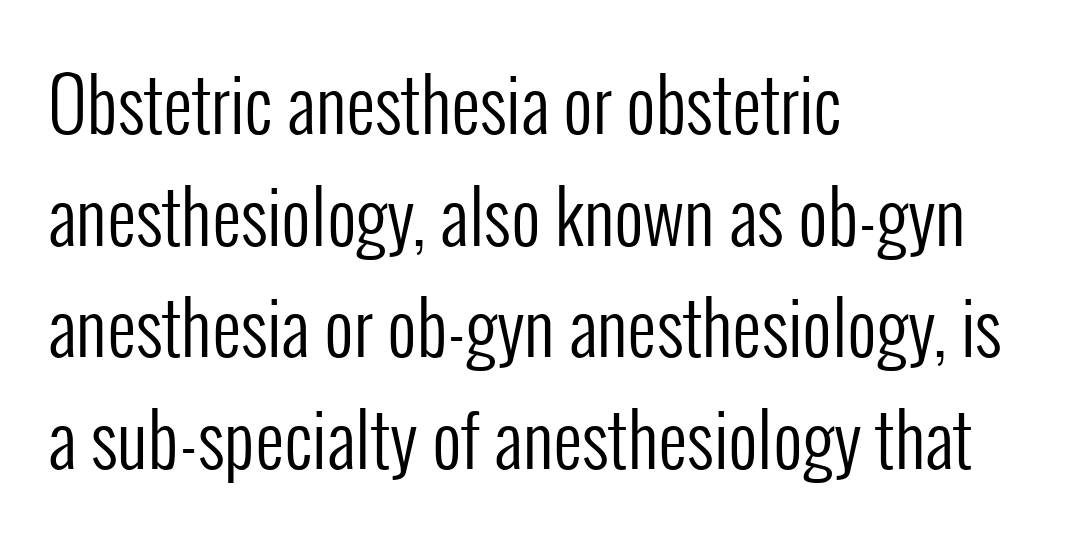
Casual observation: everything's shoved over to the left. Are there feet on the stems? There aren't — it's a sans. Stem width sits at or under what a default text font uses. Observe the ordinary spacing: letters are neighbours, not strangers.
